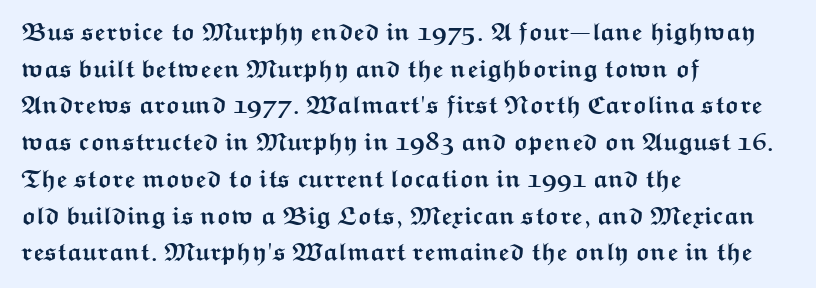
The image shows 25 px bold type, upright; set left-aligned, normal line spacing (1.47x), normal letter spacing, not underlined.
